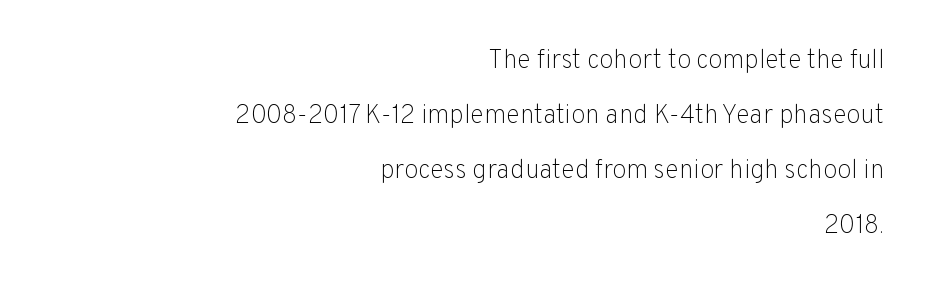
{"italic": "no", "bold": "no", "underline": "no", "align": "right", "line_spacing": "loose", "line_spacing_ratio": 2.12, "letter_spacing": "normal", "letter_spacing_em": 0.0, "glyph_px": 26}
